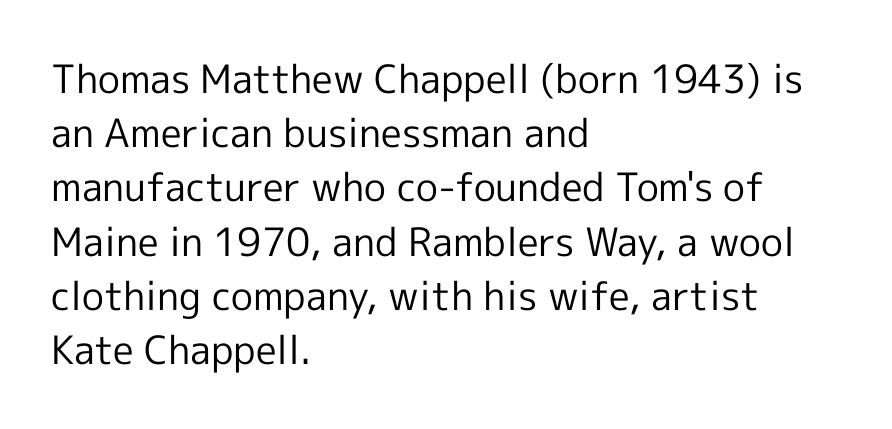
The image shows 39 px regular-weight sans-serif type, upright; set left-aligned, normal line spacing (1.39x), normal letter spacing, not underlined; a medium x-height.
